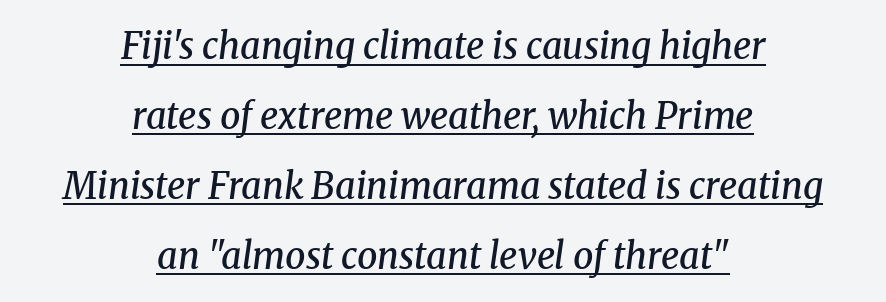
Q: Is the text bold? A: Semi-bold.
Q: Is the text italic (slanted)? A: Yes, it leans right by about 8 degrees.
Q: Is the typeface a serif or a sans-serif typeface? A: Serif.
Q: Is the text underlined? A: Yes.
Q: How is the paragraph aligned? A: Centered.
Q: Is the spacing between letters normal or unusually wide? A: Normal.
Q: Is the spacing between lines tight, normal or loose? A: Loose.
Q: Width (condensed, normal, or wide)? A: Normal.
Q: Stroke contrast? A: Medium.
Q: x-height? A: Medium.
Q: Monospaced? A: No.
